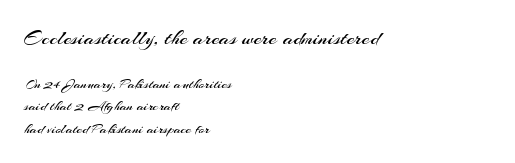
{"bold": "no", "underline": "no", "align": "left", "line_spacing": "normal", "line_spacing_ratio": 1.48, "letter_spacing": "normal", "letter_spacing_em": 0.0, "larger_block": "first", "size_ratio": 1.47, "glyph_px": 22}
